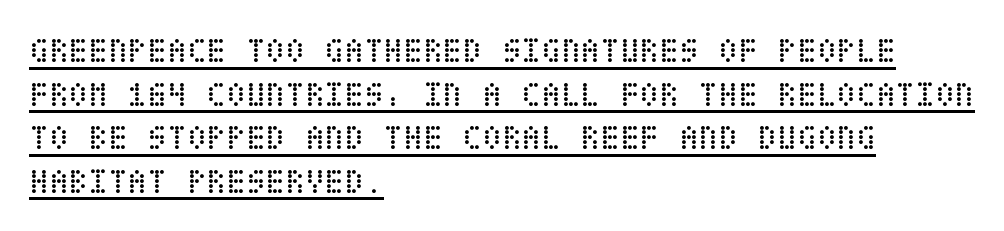
The image shows 36 px regular-weight, condensed type, upright; set left-aligned, line spacing 1.21x, normal letter spacing, underlined; low stroke contrast and a large x-height.
